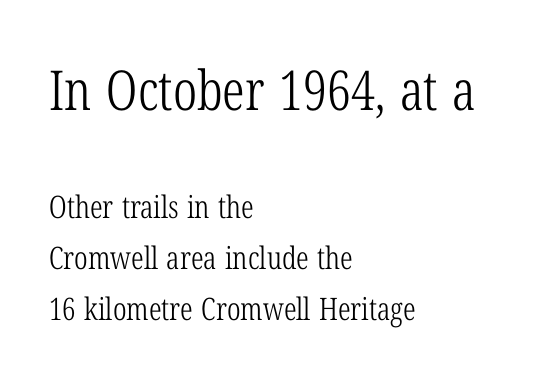
{"serif": "yes", "italic": "no", "bold": "no", "weight": "light", "width": "condensed", "stroke_contrast": "low", "x_height": "medium", "monospaced": "no", "underline": "no", "align": "left", "line_spacing": "normal", "line_spacing_ratio": 1.65, "letter_spacing": "normal", "letter_spacing_em": 0.0, "larger_block": "first", "size_ratio": 1.77, "glyph_px": 55}
